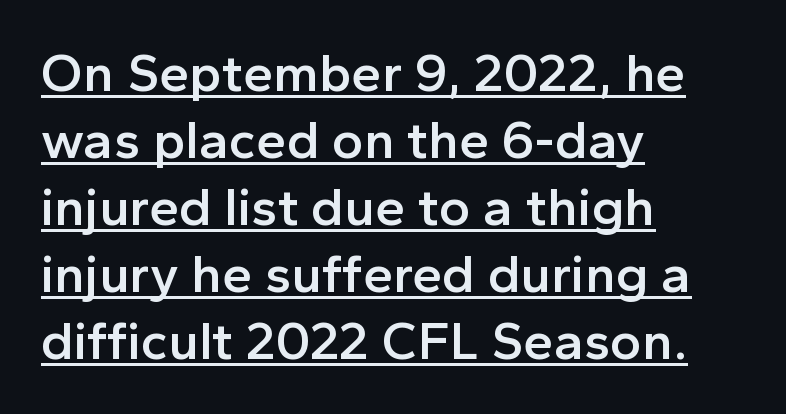
The image shows 54 px semibold sans-serif type, upright; set left-aligned, line spacing 1.24x, normal letter spacing, underlined; a medium x-height.
